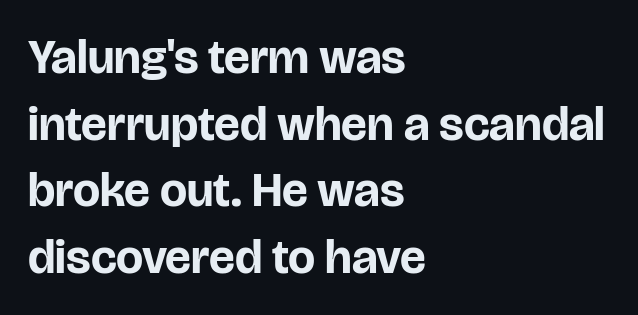
{"serif": "no", "italic": "no", "bold": "yes", "weight": "bold", "width": "normal", "stroke_contrast": "low", "x_height": "large", "monospaced": "no", "underline": "no", "align": "left", "line_spacing": "normal", "line_spacing_ratio": 1.39, "letter_spacing": "normal", "letter_spacing_em": 0.0, "glyph_px": 48}
